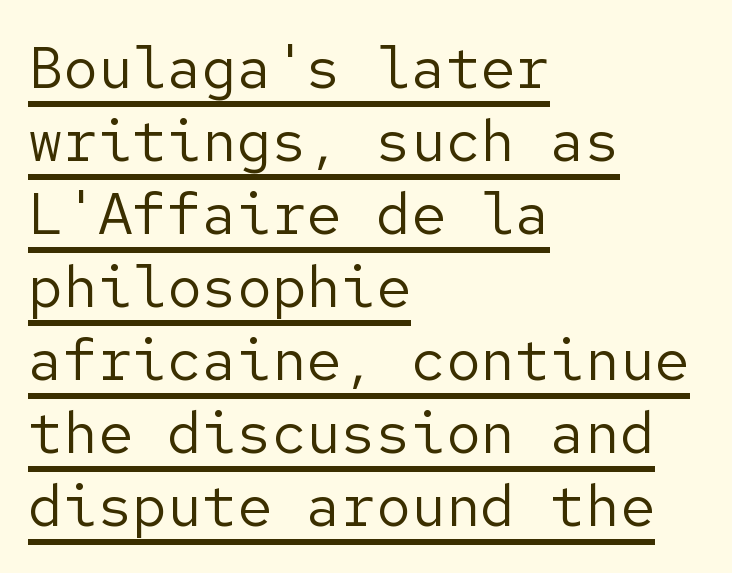
{"serif": "no", "italic": "no", "bold": "no", "weight": "regular", "width": "normal", "stroke_contrast": "low", "x_height": "medium", "underline": "yes", "align": "left", "line_spacing": "normal", "line_spacing_ratio": 1.26, "letter_spacing": "normal", "letter_spacing_em": 0.0, "glyph_px": 58}
